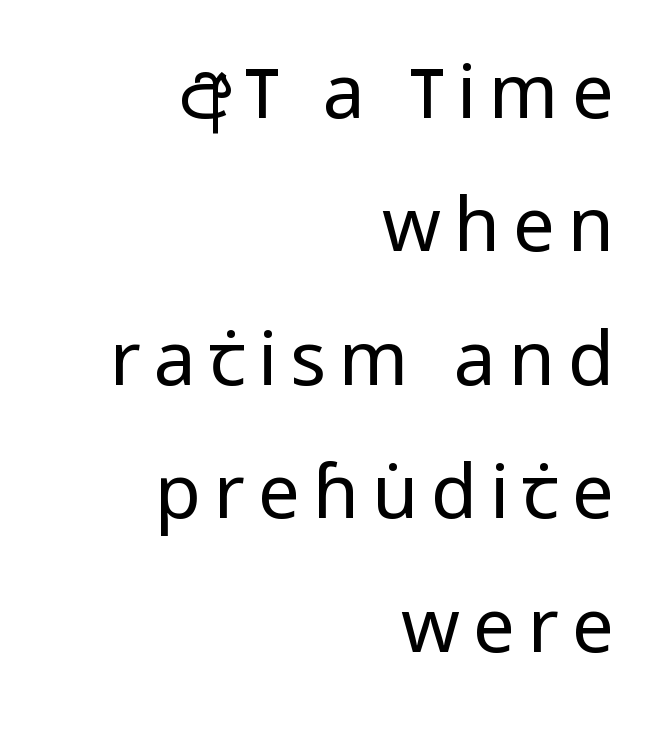
This sample uses a sans-serif face. The characters are drawn with everyday or finer stroke widths. Honestly, there is no underline to notice here at all. The paragraph shown leans on its right margin.
